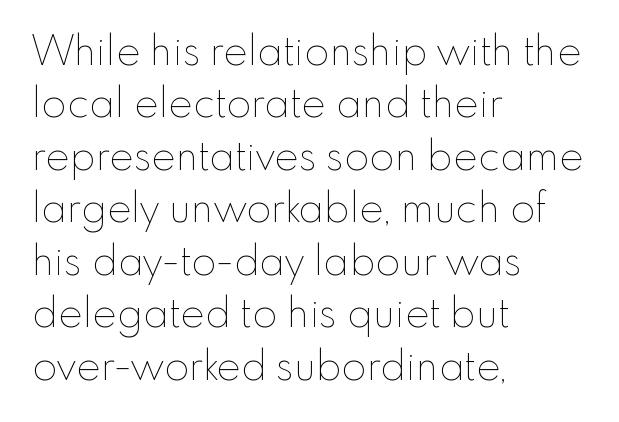
Q: Is the text bold? A: No.
Q: Is the text italic (slanted)? A: No, it is upright.
Q: Is the text underlined? A: No.
Q: How is the paragraph aligned? A: Left-aligned.
Q: Is the spacing between letters normal or unusually wide? A: Normal.
Q: Is the spacing between lines tight, normal or loose? A: Normal.
Q: Width (condensed, normal, or wide)? A: Normal.
Q: Stroke contrast? A: Low.
Q: x-height? A: Small.
Q: Monospaced? A: No.
